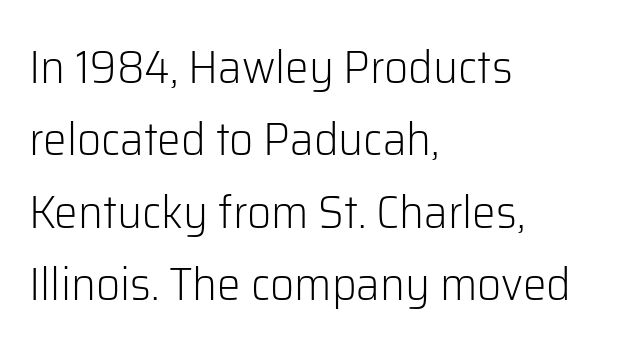
The image shows 47 px light sans-serif type, upright; set left-aligned, normal line spacing (1.54x), normal letter spacing, not underlined; low stroke contrast and a medium x-height.
